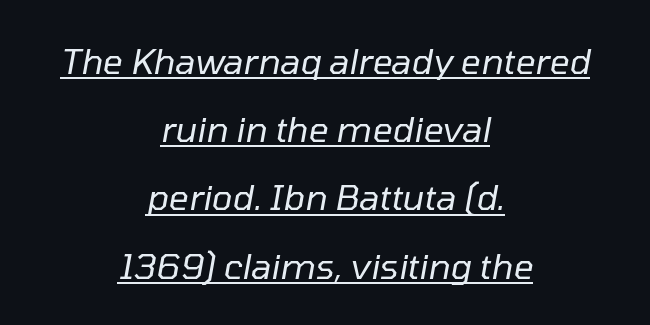
{"italic": "yes", "lean": "right", "slant_degrees": 10, "bold": "no", "weight": "regular", "width": "normal", "stroke_contrast": "low", "x_height": "medium", "monospaced": "no", "underline": "yes", "align": "center", "line_spacing": "loose", "line_spacing_ratio": 1.95, "letter_spacing": "normal", "letter_spacing_em": 0.0, "glyph_px": 35}
